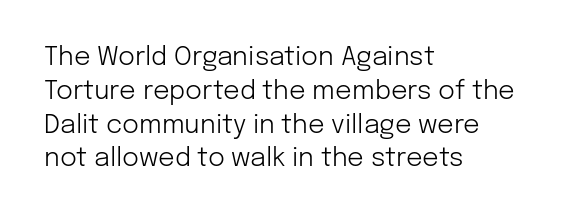
{"italic": "no", "bold": "no", "underline": "no", "align": "left", "line_spacing": "normal", "line_spacing_ratio": 1.3, "letter_spacing": "normal", "letter_spacing_em": 0.0, "glyph_px": 26}
